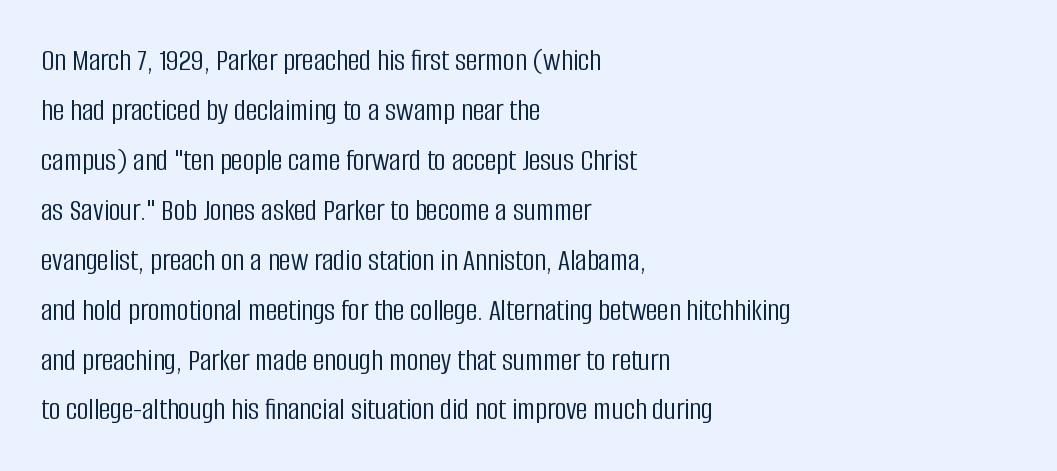
{"serif": "no", "italic": "no", "bold": "no", "weight": "light", "width": "condensed", "stroke_contrast": "low", "x_height": "large", "monospaced": "no", "underline": "no", "align": "left", "line_spacing": "normal", "line_spacing_ratio": 1.56, "letter_spacing": "normal", "letter_spacing_em": 0.0, "glyph_px": 32}
